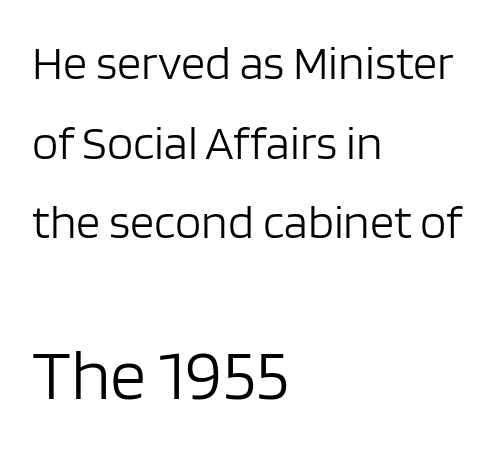
Q: Is the text bold? A: No.
Q: Is the text italic (slanted)? A: No, it is upright.
Q: Is the typeface a serif or a sans-serif typeface? A: Sans-serif.
Q: Is the text underlined? A: No.
Q: How is the paragraph aligned? A: Left-aligned.
Q: Is the spacing between letters normal or unusually wide? A: Normal.
Q: Is the spacing between lines tight, normal or loose? A: Normal.
Q: Which block of text is set in a larger size, the first (top) or the second (bottom)? A: The second (bottom) one.
Q: Width (condensed, normal, or wide)? A: Normal.
Q: Stroke contrast? A: Low.
Q: x-height? A: Large.
Q: Monospaced? A: No.
